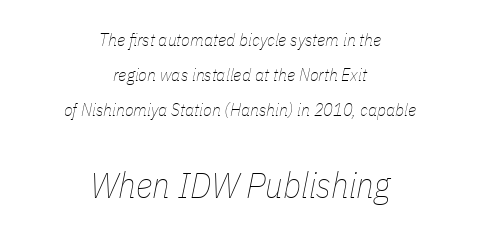
The image shows 36 px thin, condensed type, italic (leaning right); set centered, loose line spacing (1.95x), normal letter spacing, not underlined; the second (bottom) block is 2.0x larger; low stroke contrast and a medium x-height.
